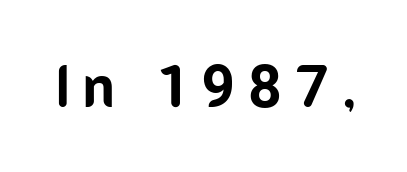
Q: Is the text bold? A: Yes.
Q: Is the text italic (slanted)? A: No, it is upright.
Q: Is the typeface a serif or a sans-serif typeface? A: Sans-serif.
Q: Is the text underlined? A: No.
Q: Is the spacing between letters normal or unusually wide? A: Unusually wide.
Q: Width (condensed, normal, or wide)? A: Condensed.
Q: Stroke contrast? A: Low.
Q: x-height? A: Medium.
Q: Monospaced? A: No.
